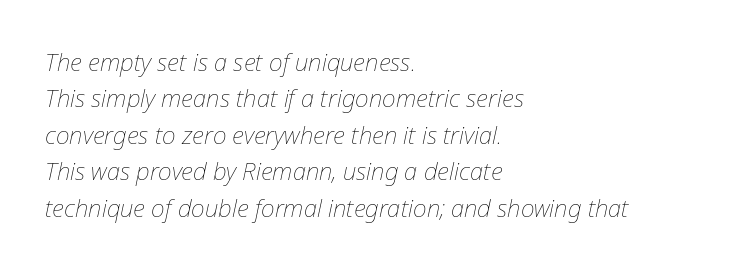
Q: Is the text bold? A: No.
Q: Is the text italic (slanted)? A: Yes, it leans right by about 12 degrees.
Q: Is the text underlined? A: No.
Q: How is the paragraph aligned? A: Left-aligned.
Q: Is the spacing between letters normal or unusually wide? A: Normal.
Q: Is the spacing between lines tight, normal or loose? A: Normal.
